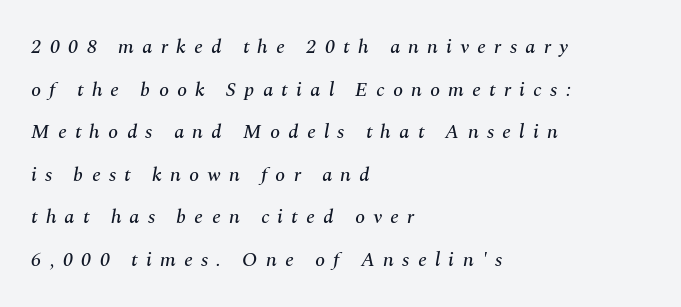
Q: Is the text italic (slanted)? A: Yes, it leans right by about 10 degrees.
Q: Is the text underlined? A: No.
Q: How is the paragraph aligned? A: Left-aligned.
Q: Is the spacing between letters normal or unusually wide? A: Unusually wide.
Q: Is the spacing between lines tight, normal or loose? A: Loose.
